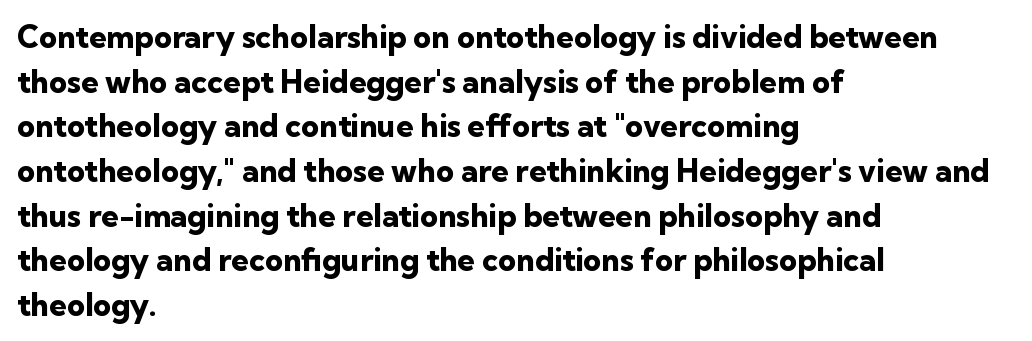
Ordinary non-slanted type is in use. Each letter keeps its own natural width here, so spacing adapts to shape. The foot of each line stays bare and open. Every row of glyphs begins at an identical x-position on the left. Typesetter's note: full bold, strokes at maximum text heaviness. Each letter's strokes conclude bluntly, with no projecting serifs.
